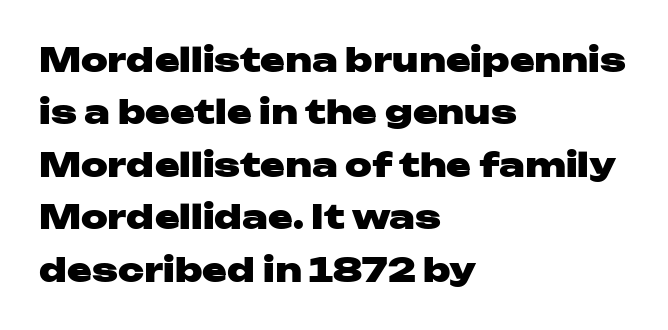
{"serif": "no", "italic": "no", "bold": "yes", "weight": "heavy", "width": "wide", "stroke_contrast": "low", "x_height": "medium", "monospaced": "no", "underline": "no", "align": "left", "line_spacing": "normal", "line_spacing_ratio": 1.59, "letter_spacing": "normal", "letter_spacing_em": 0.0, "glyph_px": 33}
